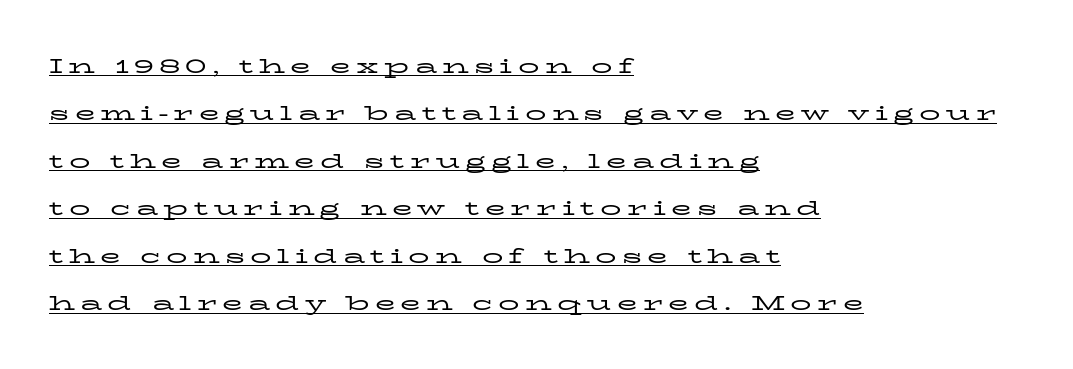
The image shows 21 px text type, upright; set left-aligned, loose line spacing (2.26x), unusually wide letter spacing (+0.25 em), underlined.
